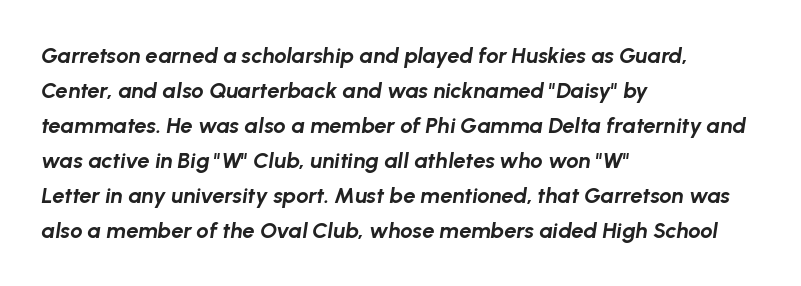
The image shows 22 px bold type, italic (leaning right); set left-aligned, normal line spacing (1.59x), normal letter spacing, not underlined.
